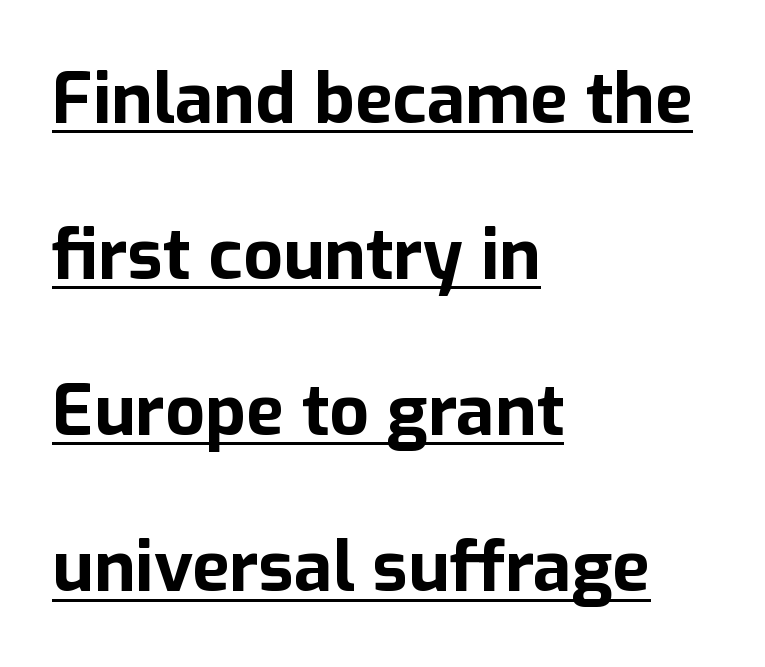
Words appear dense and cohesive because spacing is normal. A typesetter would mark this as roman, not italic. Are there feet on the stems? There aren't — it's a sans. The typesetter has applied underlining to the passage shown.
